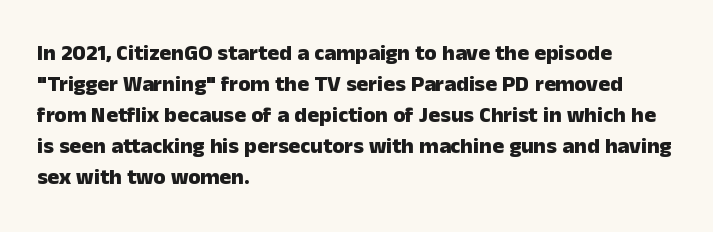
Q: Is the text bold? A: Yes.
Q: Is the text italic (slanted)? A: No, it is upright.
Q: Is the text underlined? A: No.
Q: How is the paragraph aligned? A: Left-aligned.
Q: Is the spacing between letters normal or unusually wide? A: Normal.
Q: Is the spacing between lines tight, normal or loose? A: Normal.
